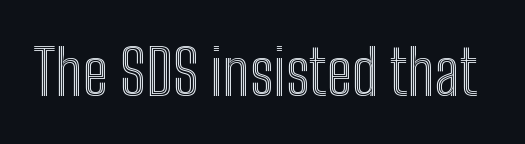
{"italic": "no", "width": "condensed", "x_height": "medium", "monospaced": "no", "underline": "no", "letter_spacing": "normal", "letter_spacing_em": 0.0, "glyph_px": 62}
